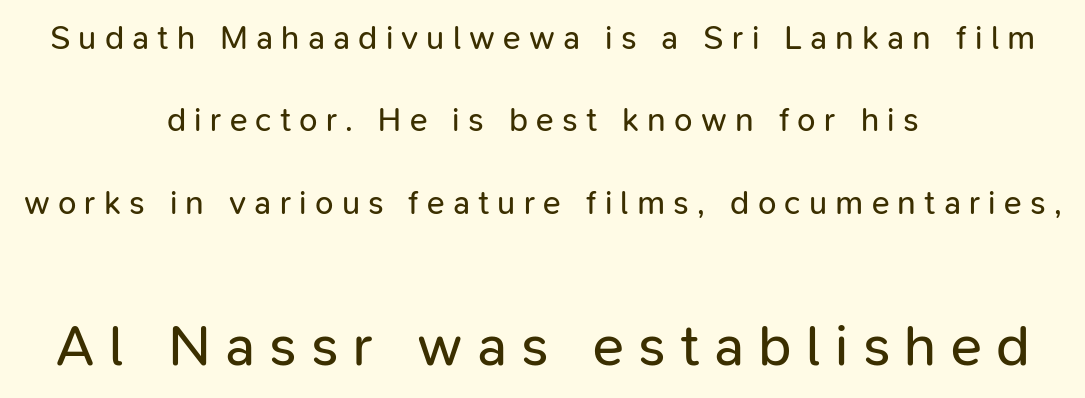
{"serif": "no", "italic": "no", "bold": "no", "weight": "regular", "width": "normal", "stroke_contrast": "low", "x_height": "medium", "monospaced": "no", "underline": "no", "align": "center", "line_spacing": "loose", "line_spacing_ratio": 2.5, "letter_spacing": "wide", "letter_spacing_em": 0.25, "larger_block": "second", "size_ratio": 1.76, "glyph_px": 58}
